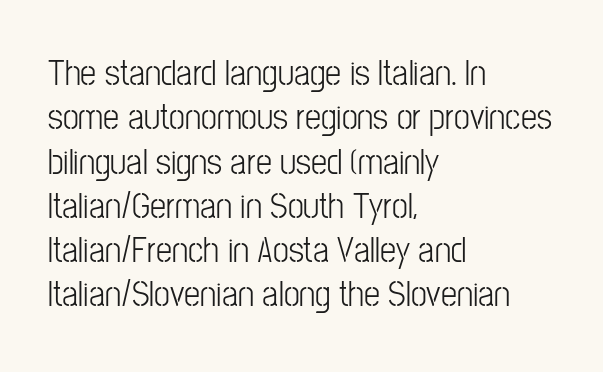
Which margin do the lines hug? The left one — the right edge is uneven. This is sans-serif lettering, the kind often seen on screens and signage. Posture: upright roman. Note the varied advance widths — an 'i' is clearly narrower than an 'm'. Students, note that the glyphs here touch the page at normal intervals.
